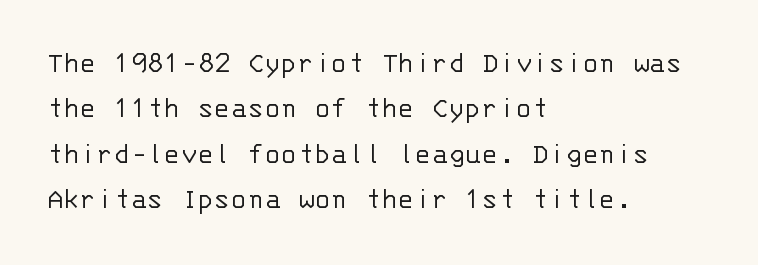
The image shows 31 px light sans-serif type, upright, monospaced; set left-aligned, normal line spacing (1.46x), normal letter spacing, not underlined; low stroke contrast and a large x-height.
